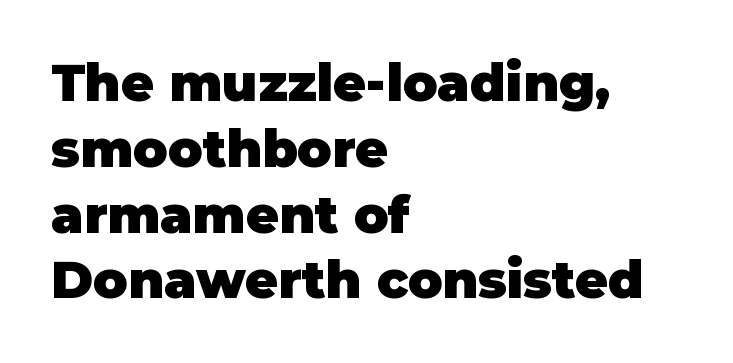
Note the varied advance widths — an 'i' is clearly narrower than an 'm'. Thick stems and heavy bowls — unmistakably bold. The words here are not underlined. This sample uses an upright cut, with every glyph sitting square on the baseline. Examine the stroke ends and you'll find no serifs.
